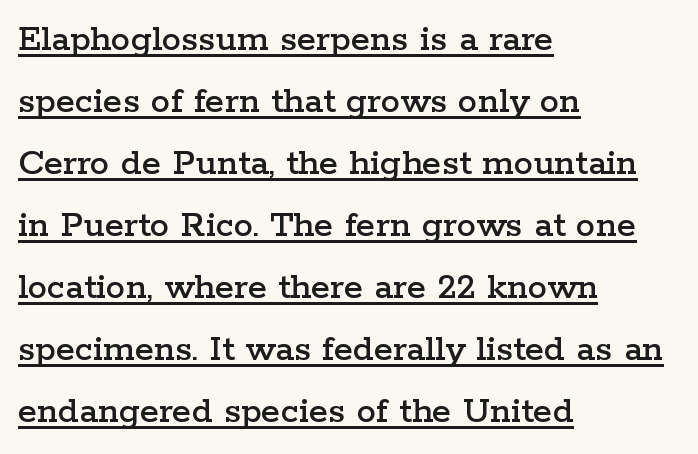
Q: Is the text italic (slanted)? A: No, it is upright.
Q: Is the typeface a serif or a sans-serif typeface? A: Serif.
Q: Is the text underlined? A: Yes.
Q: How is the paragraph aligned? A: Left-aligned.
Q: Is the spacing between letters normal or unusually wide? A: Normal.
Q: Is the spacing between lines tight, normal or loose? A: Normal.
Q: Width (condensed, normal, or wide)? A: Wide.
Q: Stroke contrast? A: Low.
Q: x-height? A: Medium.
Q: Monospaced? A: No.
